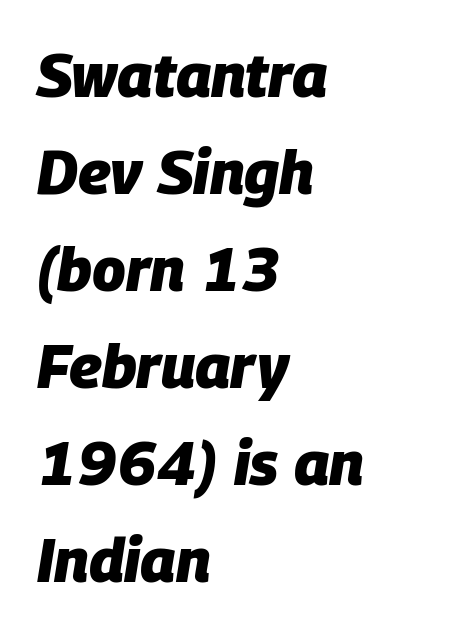
Q: Is the text bold? A: Yes.
Q: Is the text italic (slanted)? A: Yes, it leans right by about 9 degrees.
Q: Is the text underlined? A: No.
Q: How is the paragraph aligned? A: Left-aligned.
Q: Is the spacing between letters normal or unusually wide? A: Normal.
Q: Is the spacing between lines tight, normal or loose? A: Normal.
Q: Width (condensed, normal, or wide)? A: Normal.
Q: Stroke contrast? A: Low.
Q: x-height? A: Large.
Q: Monospaced? A: No.
